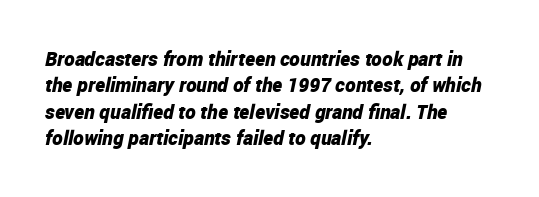
The image shows 20 px bold type, italic (leaning right); set left-aligned, normal line spacing (1.32x), normal letter spacing, not underlined.
